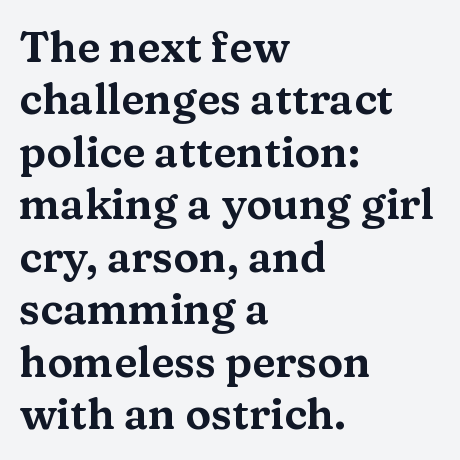
Q: Is the text italic (slanted)? A: No, it is upright.
Q: Is the typeface a serif or a sans-serif typeface? A: Serif.
Q: Is the text underlined? A: No.
Q: How is the paragraph aligned? A: Left-aligned.
Q: Is the spacing between letters normal or unusually wide? A: Normal.
Q: Width (condensed, normal, or wide)? A: Wide.
Q: Stroke contrast? A: Medium.
Q: x-height? A: Medium.
Q: Monospaced? A: No.
